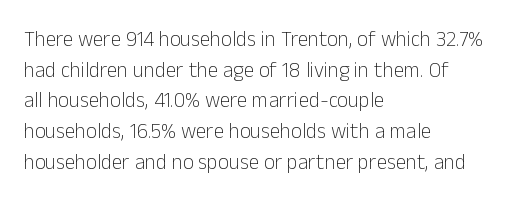
The image shows 21 px text type, upright; set left-aligned, normal line spacing (1.46x), normal letter spacing, not underlined.
